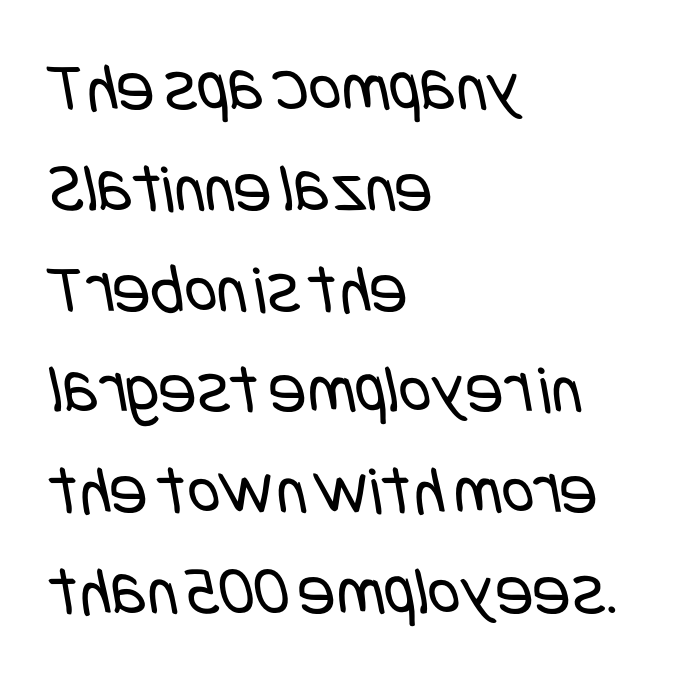
The image shows 70 px regular-weight, condensed sans-serif type; set left-aligned, normal line spacing (1.44x), normal letter spacing, not underlined; low stroke contrast and a large x-height.
